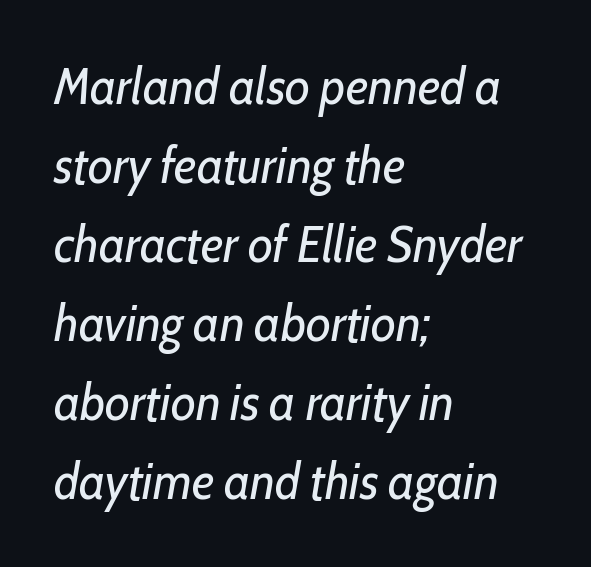
{"italic": "yes", "lean": "right", "slant_degrees": 10, "bold": "no", "weight": "regular", "width": "condensed", "stroke_contrast": "low", "x_height": "medium", "monospaced": "no", "underline": "no", "align": "left", "line_spacing": "normal", "line_spacing_ratio": 1.55, "letter_spacing": "normal", "letter_spacing_em": 0.0, "glyph_px": 51}
